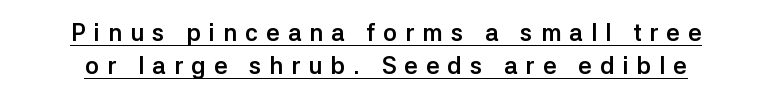
The image shows 24 px bold type, upright; set normal line spacing (1.38x), unusually wide letter spacing (+0.33 em), underlined.
